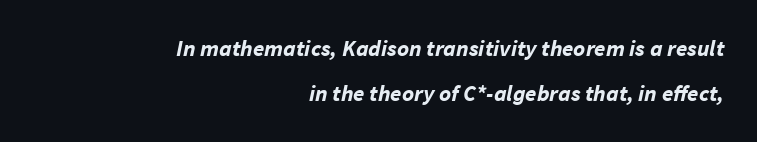
{"italic": "yes", "lean": "right", "slant_degrees": 11, "bold": "yes", "underline": "no", "align": "right", "line_spacing": "loose", "line_spacing_ratio": 1.97, "letter_spacing": "normal", "letter_spacing_em": 0.0, "glyph_px": 23}
